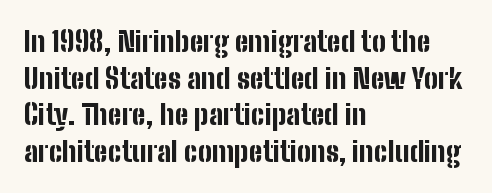
The image shows 28 px bold, condensed sans-serif type, upright; set left-aligned, normal line spacing (1.31x), normal letter spacing, not underlined; low stroke contrast and a medium x-height.
